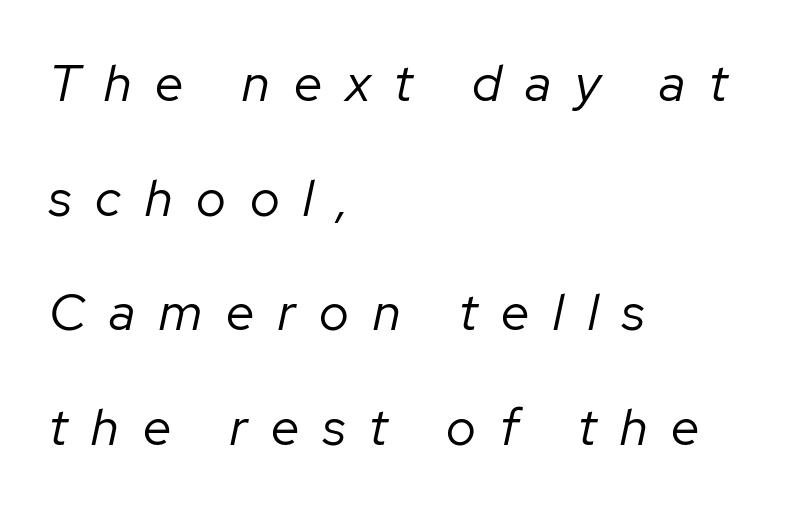
The image shows 51 px regular-weight type, italic (leaning right); set left-aligned, loose line spacing (2.25x), unusually wide letter spacing (+0.47 em), not underlined; low stroke contrast and a medium x-height.
